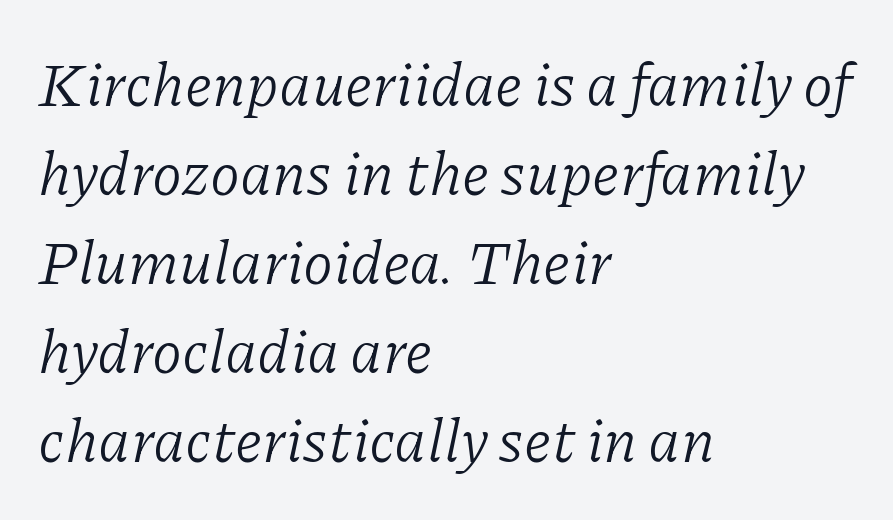
Weight: in the light-to-regular range. Each word holds together tightly as a unit, with standard inter-letter gaps. Compared with ordinary roman type, these characters are visibly tilted. Caption: multi-line text, flush left, ragged right. The text was rendered using a seriffed face with decorative stroke endings.
